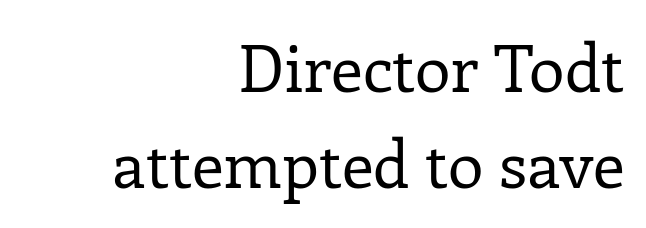
No extra ink here — the face is not bold. Here the designer chose a conventional face with non-uniform glyph widths. This rendering leaves character spacing at its baseline value. The lines are quadded right. Honestly, the row spacing looks completely unremarkable. Ordinary non-slanted type is in use.
